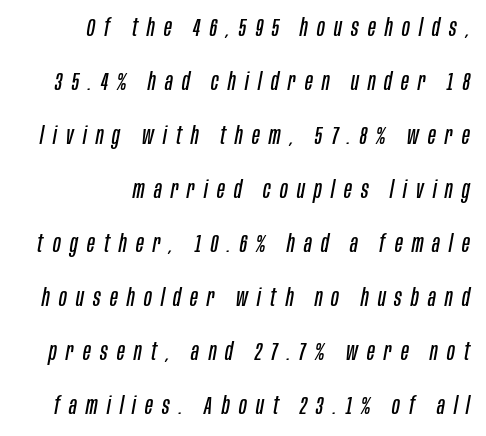
Type without underlining. The typography opts for an oblique posture over an upright one. Letters have the restrained weight of plain body copy at most. Short and long lines alike share a common ending point at right.
